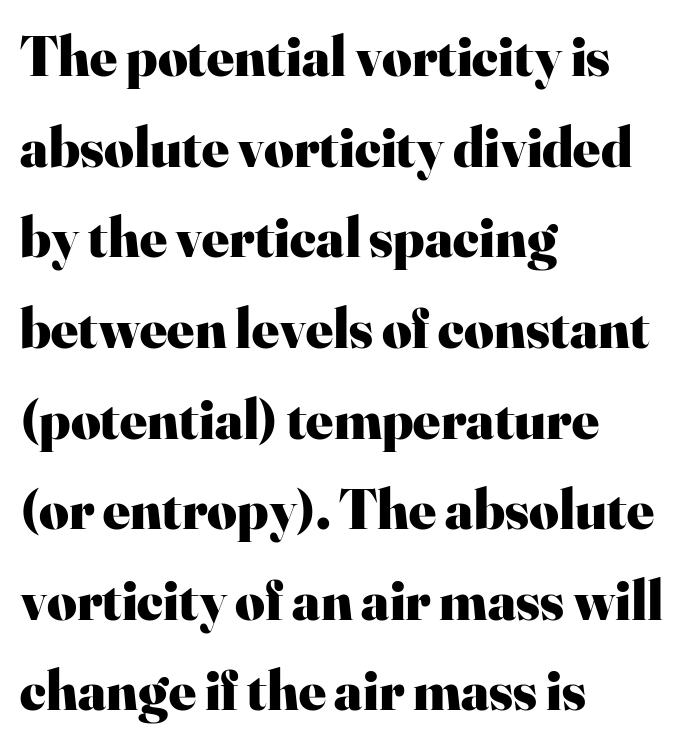
{"serif": "yes", "italic": "no", "bold": "yes", "weight": "heavy", "width": "normal", "stroke_contrast": "high", "x_height": "small", "monospaced": "no", "underline": "no", "align": "left", "line_spacing": "normal", "line_spacing_ratio": 1.59, "letter_spacing": "normal", "letter_spacing_em": 0.0, "glyph_px": 57}
